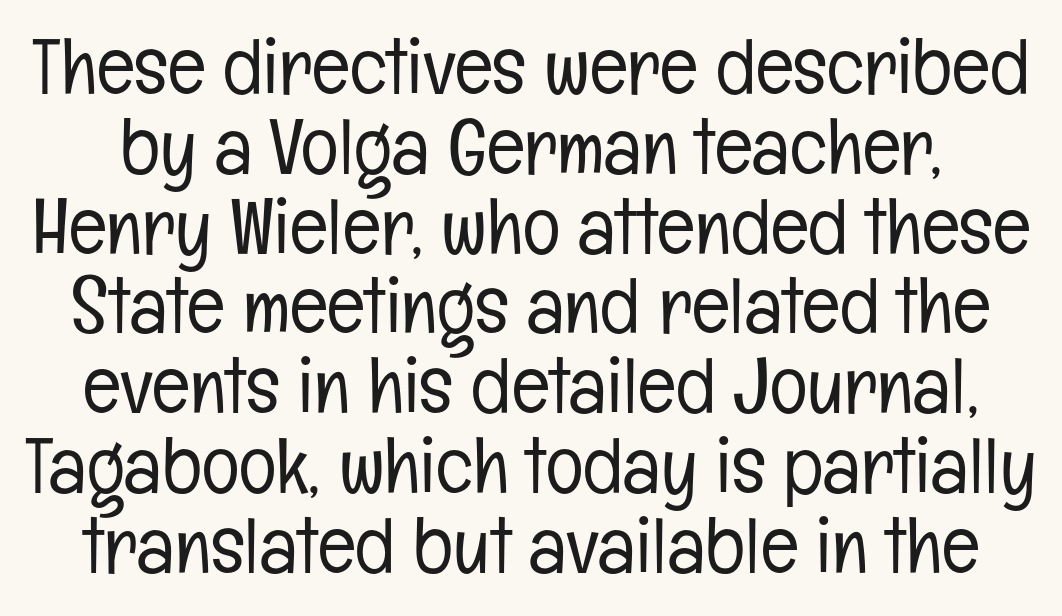
Q: Is the text bold? A: No.
Q: Is the text italic (slanted)? A: No, it is upright.
Q: Is the typeface a serif or a sans-serif typeface? A: Sans-serif.
Q: Is the text underlined? A: No.
Q: Is the spacing between letters normal or unusually wide? A: Normal.
Q: Is the spacing between lines tight, normal or loose? A: Tight.
Q: Width (condensed, normal, or wide)? A: Condensed.
Q: Stroke contrast? A: Low.
Q: x-height? A: Medium.
Q: Monospaced? A: No.
